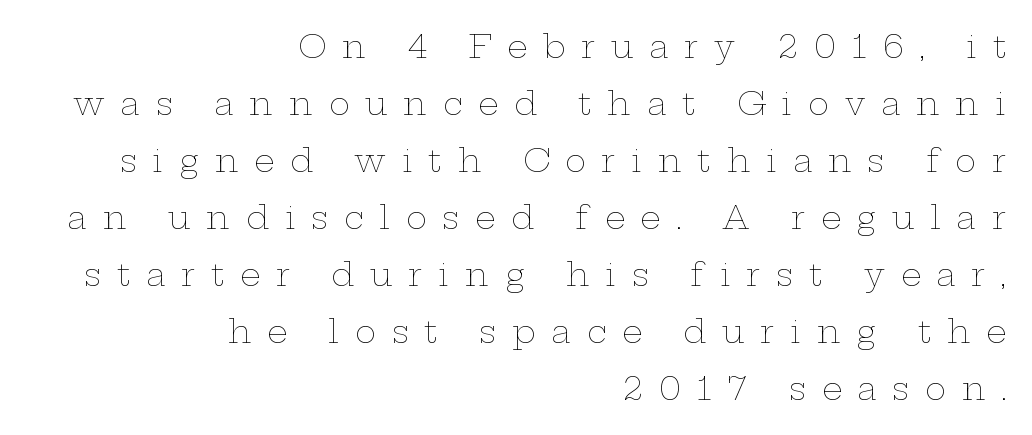
The image shows 32 px thin, wide type, upright; set right-aligned, line spacing 1.78x, unusually wide letter spacing (+0.49 em), not underlined; low stroke contrast and a medium x-height.
